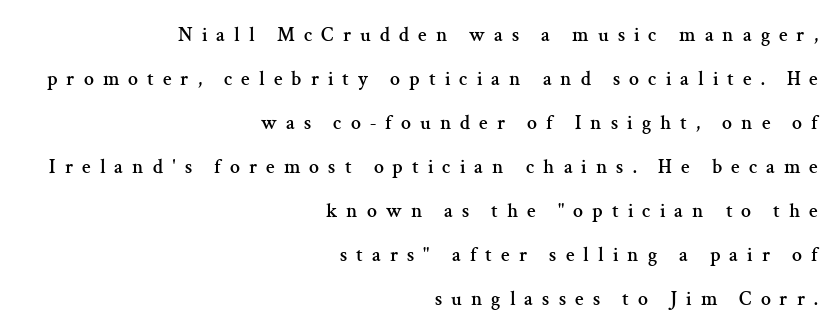
{"italic": "no", "underline": "no", "align": "right", "line_spacing": "loose", "line_spacing_ratio": 2.2, "letter_spacing": "wide", "letter_spacing_em": 0.45, "glyph_px": 20}
